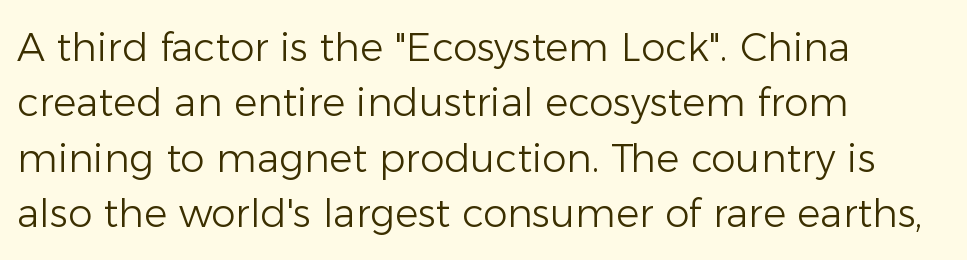
The image shows 39 px light sans-serif type, upright; set left-aligned, normal line spacing (1.42x), normal letter spacing, not underlined; low stroke contrast and a medium x-height.
